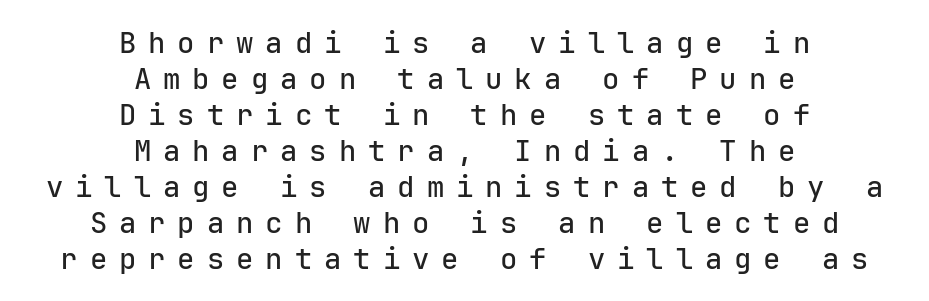
The passage shown is typed in a monospace face where columns stay perfectly aligned. This sample is center-justified, so both line endings float freely. The string is rendered with underlining switched off. The rendering shows plain stroke endings on the letterforms — a sans-serif design. The specimen reads as upright at a glance.
